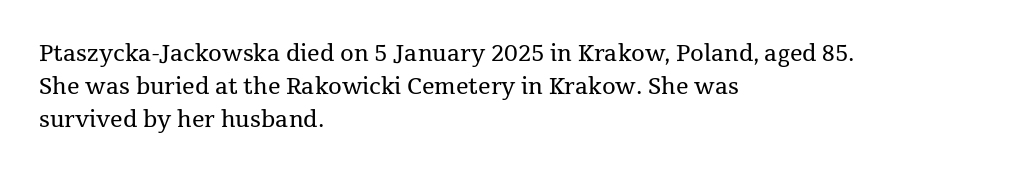
{"italic": "no", "bold": "no", "underline": "no", "align": "left", "line_spacing": "normal", "line_spacing_ratio": 1.49, "letter_spacing": "normal", "letter_spacing_em": 0.0, "glyph_px": 22}
